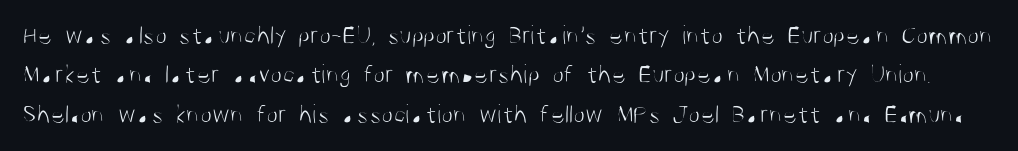
{"italic": "no", "bold": "no", "underline": "no", "line_spacing": "normal", "line_spacing_ratio": 1.46, "letter_spacing": "normal", "letter_spacing_em": 0.0, "glyph_px": 27}
